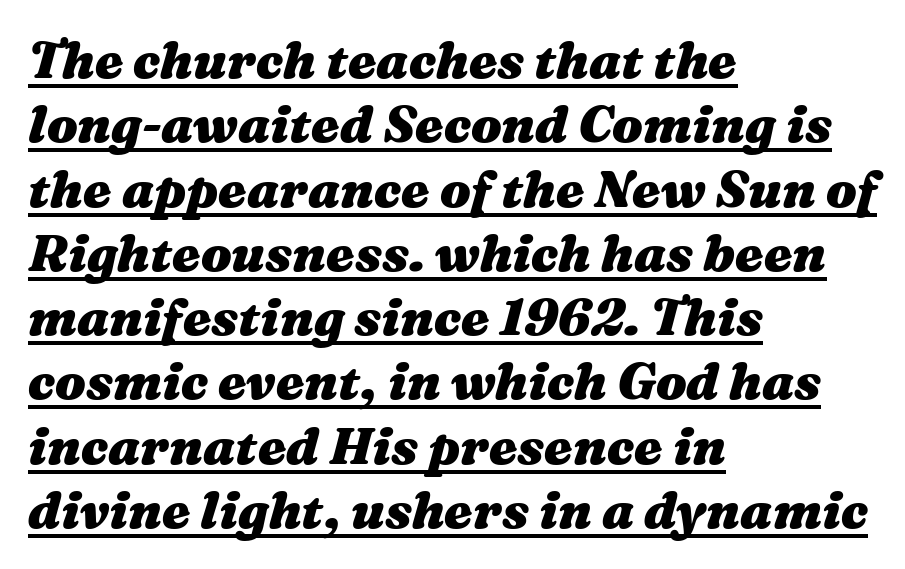
The image shows 51 px heavy, wide type, italic (leaning right); set left-aligned, normal line spacing (1.26x), normal letter spacing, underlined; medium stroke contrast and a medium x-height.
